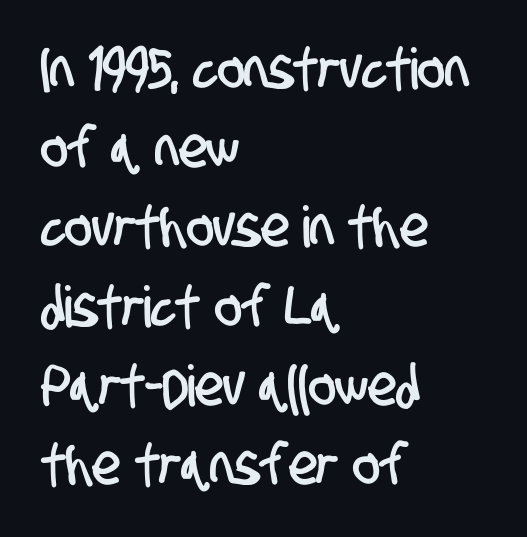
Q: Is the typeface a serif or a sans-serif typeface? A: Sans-serif.
Q: Is the text underlined? A: No.
Q: How is the paragraph aligned? A: Left-aligned.
Q: Is the spacing between letters normal or unusually wide? A: Normal.
Q: Is the spacing between lines tight, normal or loose? A: Normal.
Q: Width (condensed, normal, or wide)? A: Condensed.
Q: Stroke contrast? A: Low.
Q: x-height? A: Large.
Q: Monospaced? A: No.
